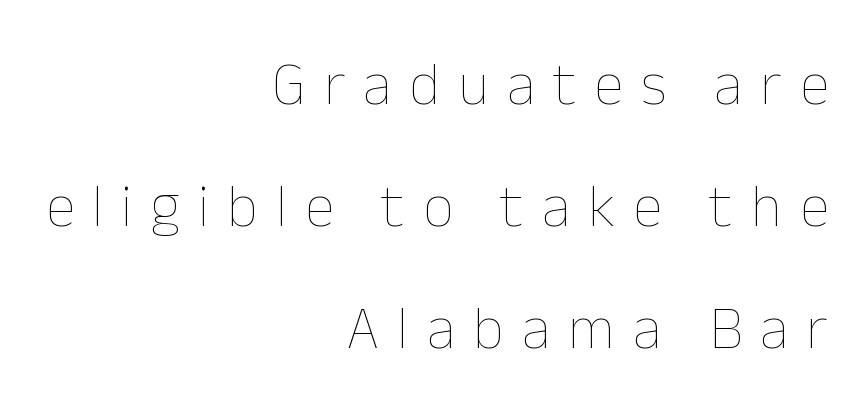
The image shows 60 px thin type, upright; set right-aligned, loose line spacing (2.03x), unusually wide letter spacing (+0.3 em), not underlined; low stroke contrast and a medium x-height.
